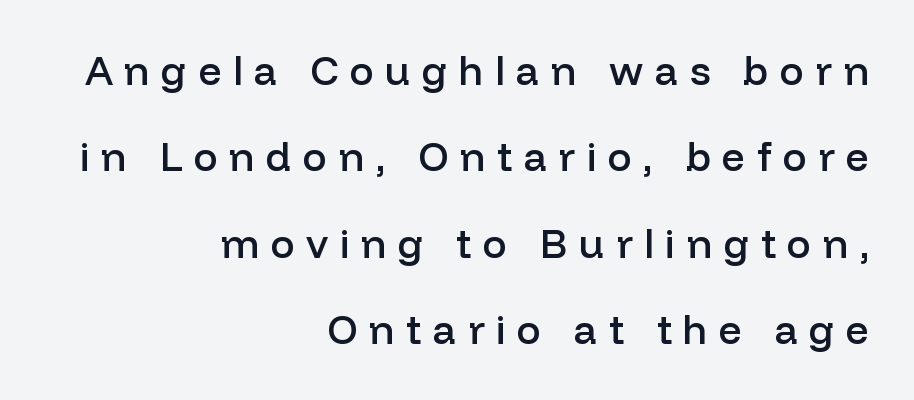
Nope, not italic — everything's standing straight. The rendering uses natural spacing where letterforms have individual widths. Tracking value appears strongly positive — letters spread wide. The paragraph has a hard right edge and a soft left edge.
